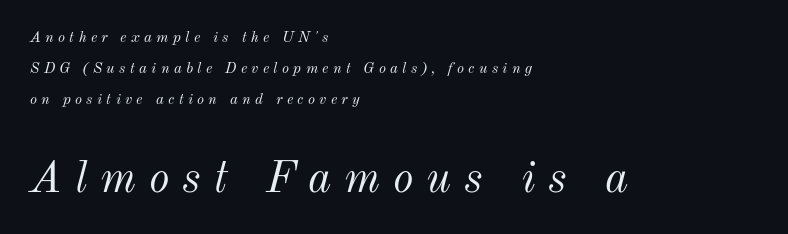
{"italic": "yes", "lean": "right", "slant_degrees": 12, "bold": "no", "weight": "light", "width": "normal", "stroke_contrast": "medium", "x_height": "small", "monospaced": "no", "underline": "no", "align": "left", "line_spacing": "loose", "line_spacing_ratio": 2.07, "letter_spacing": "wide", "letter_spacing_em": 0.29, "larger_block": "second", "size_ratio": 2.93, "glyph_px": 44}
